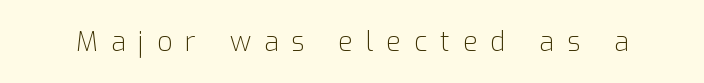
{"italic": "no", "bold": "no", "underline": "no", "letter_spacing": "wide", "letter_spacing_em": 0.48, "glyph_px": 27}
